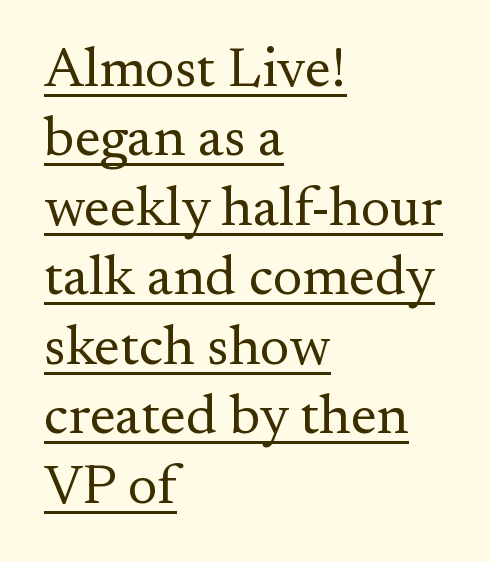
Q: Is the text bold? A: No.
Q: Is the text italic (slanted)? A: No, it is upright.
Q: Is the typeface a serif or a sans-serif typeface? A: Serif.
Q: Is the text underlined? A: Yes.
Q: How is the paragraph aligned? A: Left-aligned.
Q: Is the spacing between letters normal or unusually wide? A: Normal.
Q: Width (condensed, normal, or wide)? A: Normal.
Q: Stroke contrast? A: Medium.
Q: x-height? A: Small.
Q: Monospaced? A: No.
